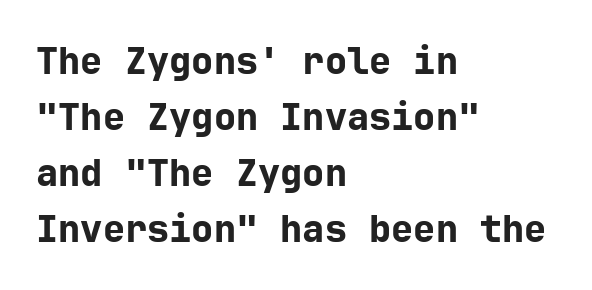
{"serif": "no", "italic": "no", "bold": "yes", "weight": "bold", "width": "normal", "stroke_contrast": "low", "x_height": "medium", "underline": "no", "align": "left", "line_spacing": "normal", "line_spacing_ratio": 1.51, "letter_spacing": "normal", "letter_spacing_em": 0.0, "glyph_px": 37}
